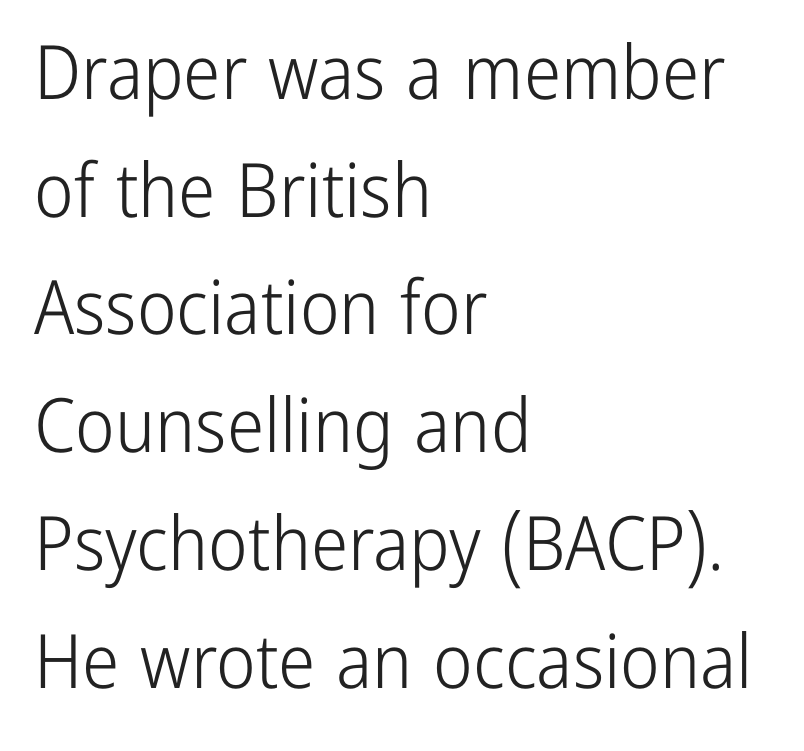
The type family on display is of the sans-serif kind. Bold? No — there's no thickening of the strokes. Note the varied advance widths — an 'i' is clearly narrower than an 'm'. Students, observe: this is what conventionally led text looks like. These lines are set flush left with a ragged right edge.
